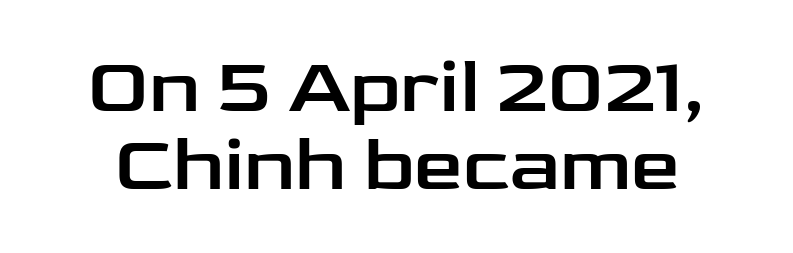
These lines huddle together more closely than default settings would place them. How are the letters spaced? Ordinarily, with no added tracking. What kind of face is this? One without serifs — a sans. The area under the type is left untouched. In terms of posture, this sample is upright. Each letter keeps its own natural width here, so spacing adapts to shape.
